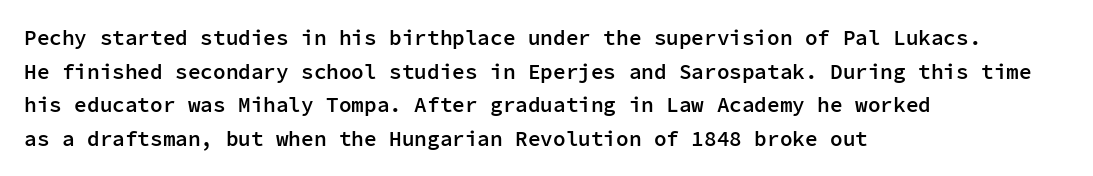
Q: Is the text bold? A: Semi-bold.
Q: Is the text italic (slanted)? A: No, it is upright.
Q: Is the text underlined? A: No.
Q: How is the paragraph aligned? A: Left-aligned.
Q: Is the spacing between letters normal or unusually wide? A: Normal.
Q: Is the spacing between lines tight, normal or loose? A: Normal.
